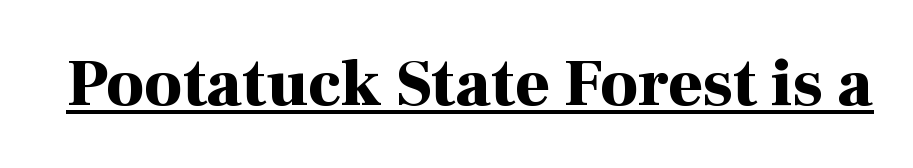
The sample's only ornament is a line tracing under the words. The characters display serif detailing at their extremities. This sample uses an upright cut, with every glyph sitting square on the baseline. Does the weight exceed regular? Yes, all the way to bold. The face used here is rendered with its standard letterfit.
